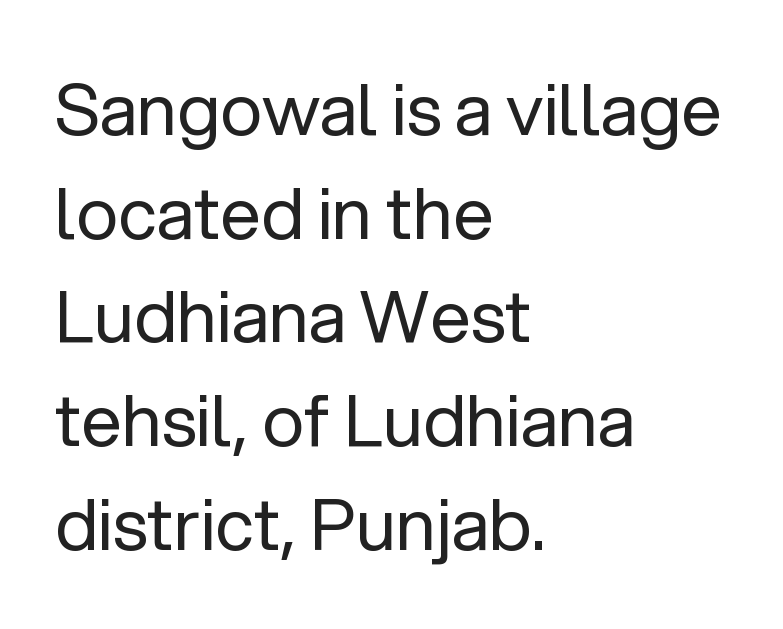
This sample uses an upright cut, with every glyph sitting square on the baseline. The weight tops out at a normal text grade. The passage shown is typed in a proportional face where columns would drift. One glance says typical: line gaps are just what's usual. A sans-serif font was chosen for this passage. Quick note: underline off.
